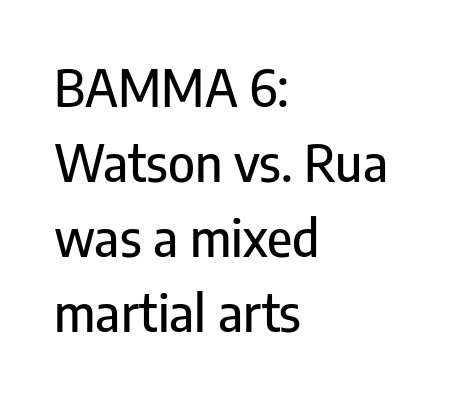
Q: Is the text italic (slanted)? A: No, it is upright.
Q: Is the typeface a serif or a sans-serif typeface? A: Sans-serif.
Q: Is the text underlined? A: No.
Q: How is the paragraph aligned? A: Left-aligned.
Q: Is the spacing between letters normal or unusually wide? A: Normal.
Q: Is the spacing between lines tight, normal or loose? A: Normal.
Q: Width (condensed, normal, or wide)? A: Condensed.
Q: Stroke contrast? A: Low.
Q: x-height? A: Medium.
Q: Monospaced? A: No.
